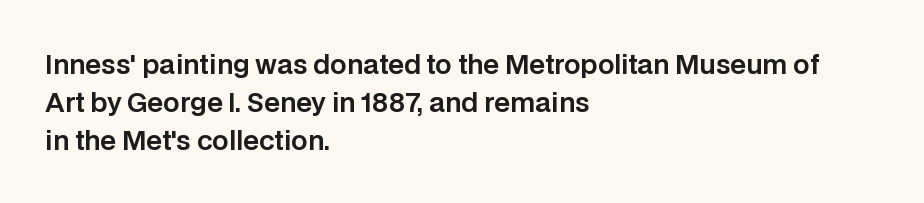
Vertical strokes here are truly vertical. Inter-character spacing is left at the font's built-in metrics. Beneath every word, the page is bare. The typesetter chose a ragged-right arrangement here. Quick note: interline space is typical.
